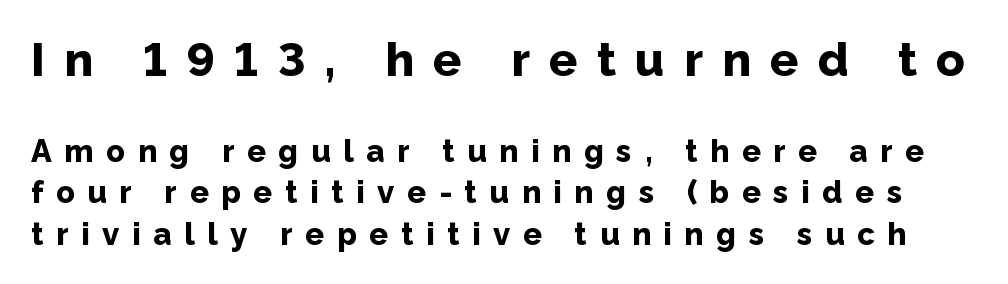
{"serif": "no", "italic": "no", "bold": "yes", "weight": "bold", "width": "normal", "stroke_contrast": "low", "x_height": "medium", "monospaced": "no", "underline": "no", "line_spacing": "normal", "line_spacing_ratio": 1.34, "letter_spacing": "wide", "letter_spacing_em": 0.41, "larger_block": "first", "size_ratio": 1.52, "glyph_px": 47}
